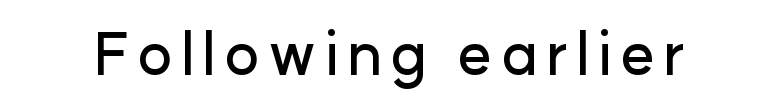
Type style note: lacks serifs. Lines of text with bare space underneath. Each letter keeps its own natural width here, so spacing adapts to shape. Tall strokes in this sample are plumb rather than angled.
